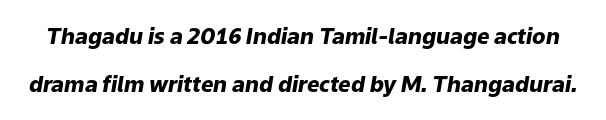
The image shows 22 px bold type, italic (leaning right); set loose line spacing (2.16x), normal letter spacing, not underlined.
